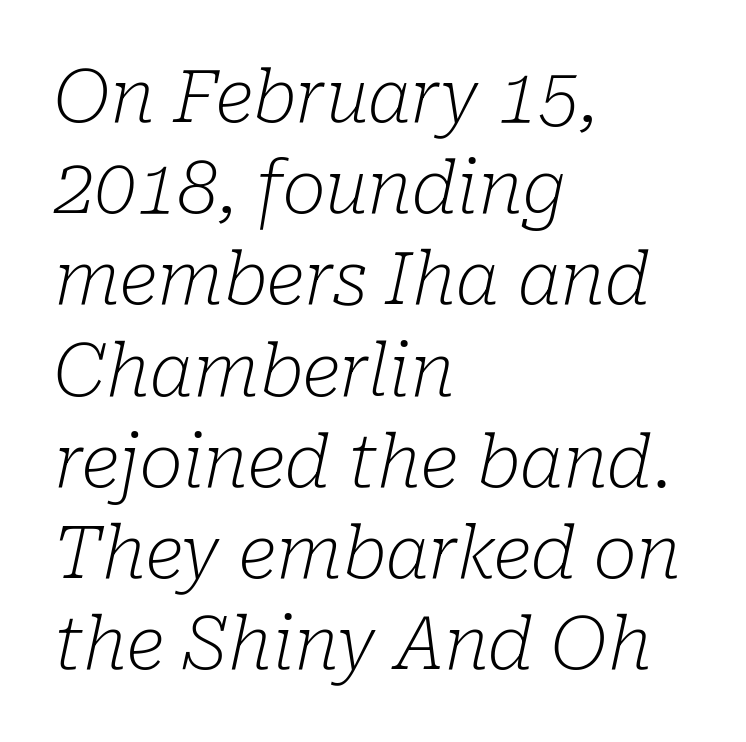
{"serif": "yes", "italic": "yes", "lean": "right", "slant_degrees": 10, "bold": "no", "weight": "light", "width": "normal", "stroke_contrast": "low", "x_height": "medium", "monospaced": "no", "underline": "no", "align": "left", "line_spacing": "normal", "line_spacing_ratio": 1.25, "letter_spacing": "normal", "letter_spacing_em": 0.0, "glyph_px": 73}
